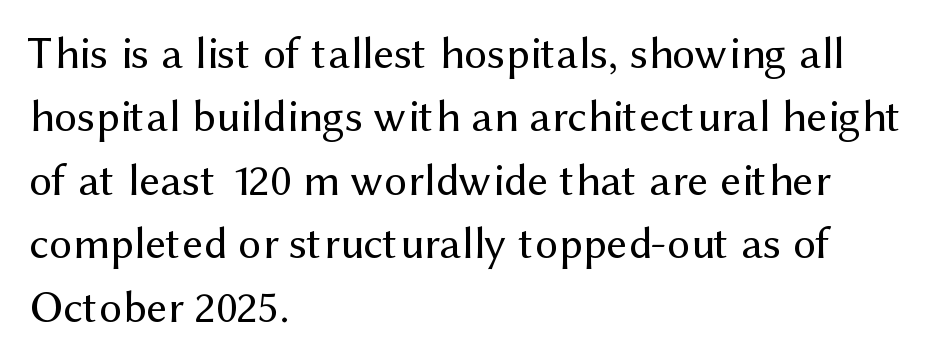
The image shows 46 px regular-weight sans-serif type, upright; set left-aligned, normal line spacing (1.38x), normal letter spacing, not underlined; medium stroke contrast and a medium x-height.
